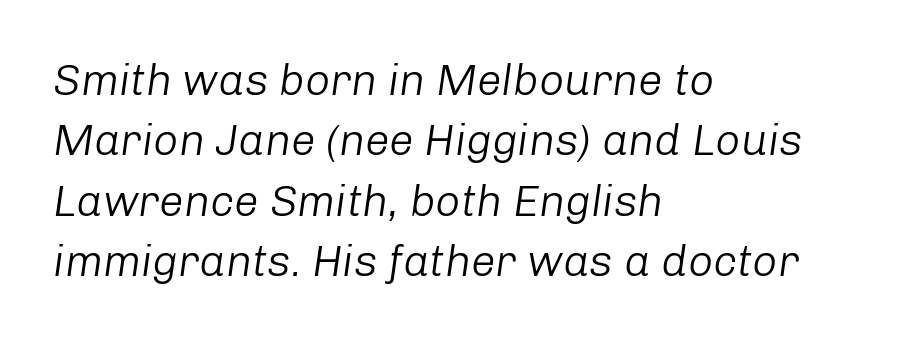
The image shows 44 px light type, italic (leaning right); set left-aligned, normal line spacing (1.37x), normal letter spacing, not underlined; low stroke contrast and a medium x-height.
